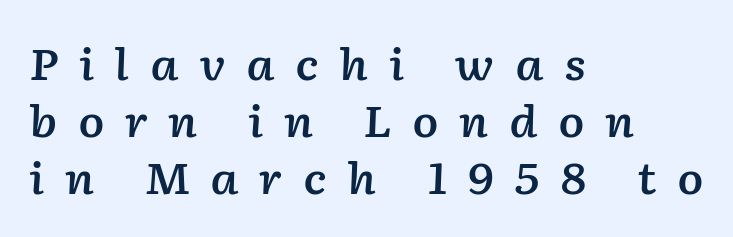
The image shows 43 px semibold type, italic (leaning right); set left-aligned, normal line spacing (1.32x), unusually wide letter spacing (+0.47 em), not underlined; low stroke contrast and a medium x-height.
